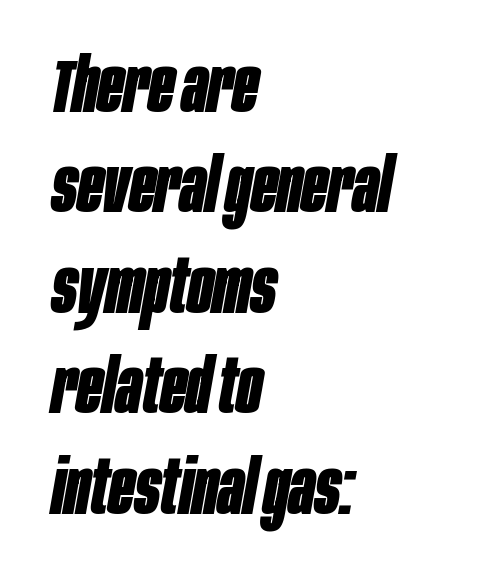
{"italic": "yes", "lean": "right", "slant_degrees": 10, "bold": "yes", "weight": "bold", "width": "condensed", "stroke_contrast": "low", "x_height": "large", "monospaced": "no", "underline": "no", "align": "left", "line_spacing": "normal", "line_spacing_ratio": 1.34, "letter_spacing": "normal", "letter_spacing_em": 0.0, "glyph_px": 75}
